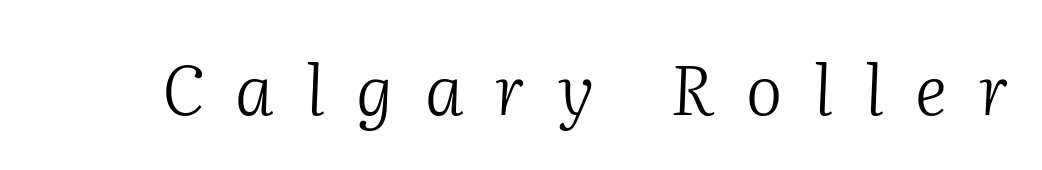
Q: Is the text bold? A: No.
Q: Is the text italic (slanted)? A: Yes, it leans right by about 2 degrees.
Q: Is the typeface a serif or a sans-serif typeface? A: Serif.
Q: Is the text underlined? A: No.
Q: Is the spacing between letters normal or unusually wide? A: Unusually wide.
Q: Width (condensed, normal, or wide)? A: Normal.
Q: Stroke contrast? A: Medium.
Q: x-height? A: Medium.
Q: Monospaced? A: No.
